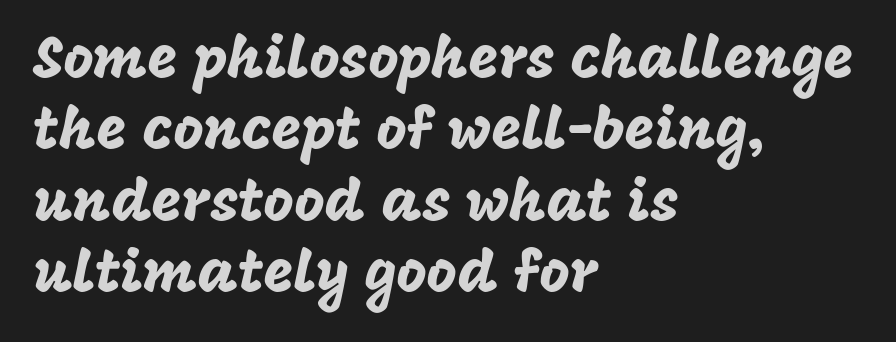
The image shows 58 px sans-serif type; set left-aligned, line spacing 1.23x, normal letter spacing, not underlined; low stroke contrast and a large x-height.
